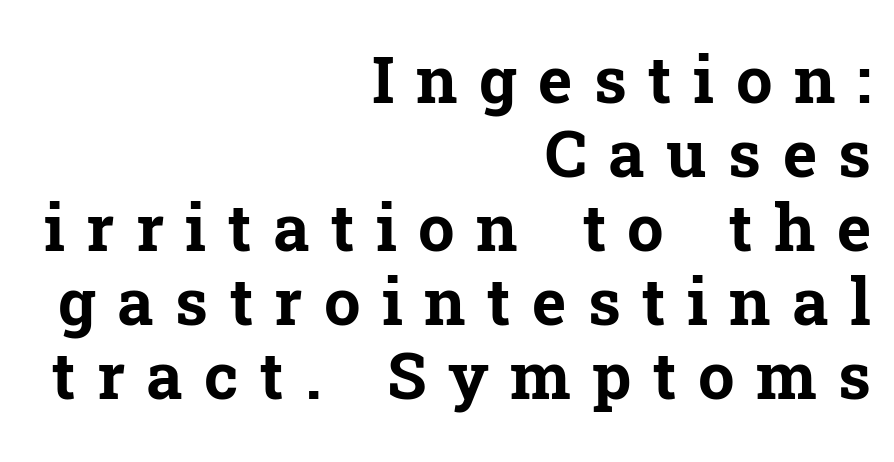
The image shows 65 px bold serif type, upright; set right-aligned, tight line spacing (1.14x), unusually wide letter spacing (+0.33 em), not underlined; low stroke contrast and a medium x-height.
